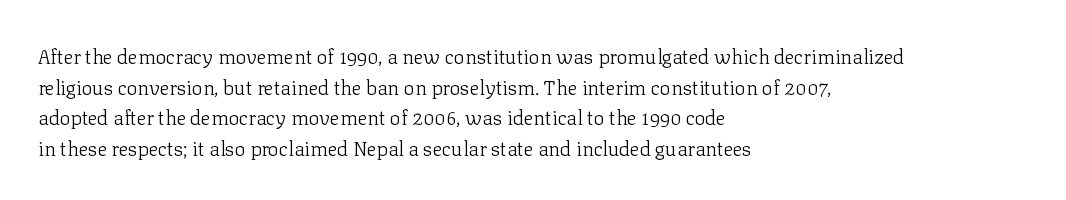
The image shows 20 px text type, upright; set left-aligned, normal line spacing (1.53x), normal letter spacing, not underlined.
